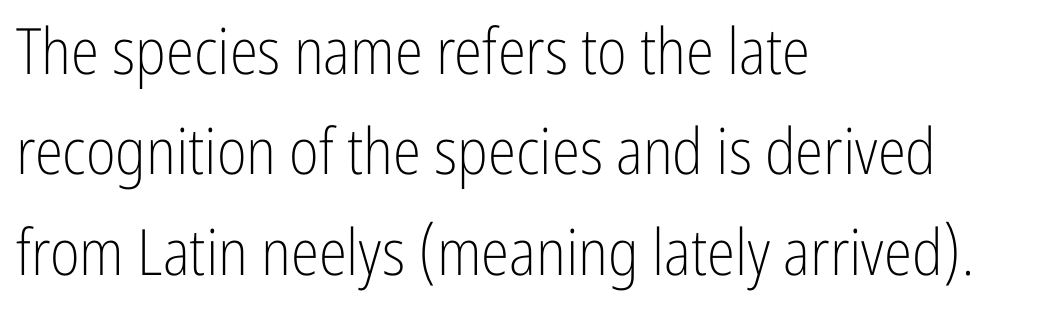
Q: Is the text bold? A: No.
Q: Is the text italic (slanted)? A: No, it is upright.
Q: Is the typeface a serif or a sans-serif typeface? A: Sans-serif.
Q: Is the text underlined? A: No.
Q: How is the paragraph aligned? A: Left-aligned.
Q: Is the spacing between letters normal or unusually wide? A: Normal.
Q: Is the spacing between lines tight, normal or loose? A: Normal.
Q: Width (condensed, normal, or wide)? A: Condensed.
Q: Stroke contrast? A: Low.
Q: x-height? A: Medium.
Q: Monospaced? A: No.
